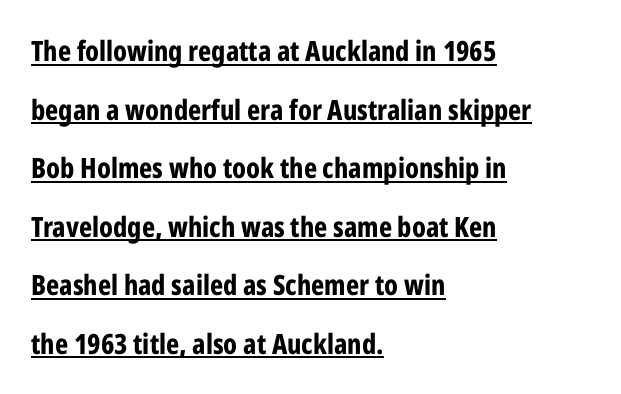
Q: Is the text bold? A: Yes.
Q: Is the text italic (slanted)? A: No, it is upright.
Q: Is the typeface a serif or a sans-serif typeface? A: Sans-serif.
Q: Is the text underlined? A: Yes.
Q: How is the paragraph aligned? A: Left-aligned.
Q: Is the spacing between letters normal or unusually wide? A: Normal.
Q: Is the spacing between lines tight, normal or loose? A: Loose.
Q: Width (condensed, normal, or wide)? A: Condensed.
Q: Stroke contrast? A: Low.
Q: x-height? A: Medium.
Q: Monospaced? A: No.
